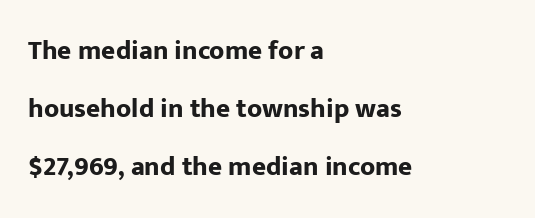
The image shows 27 px bold type, upright; set left-aligned, loose line spacing (2.14x), normal letter spacing, not underlined.
